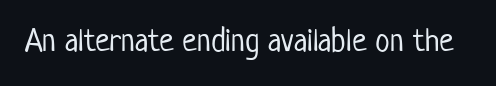
This is roman type, the default non-slanted kind. The zone under the glyphs is completely vacant. This sample has the flowing, uneven cadence of proportional lettering. The designer went with a sans here, leaving each stem footless. Each stroke keeps to a modest, everyday thickness or less.
